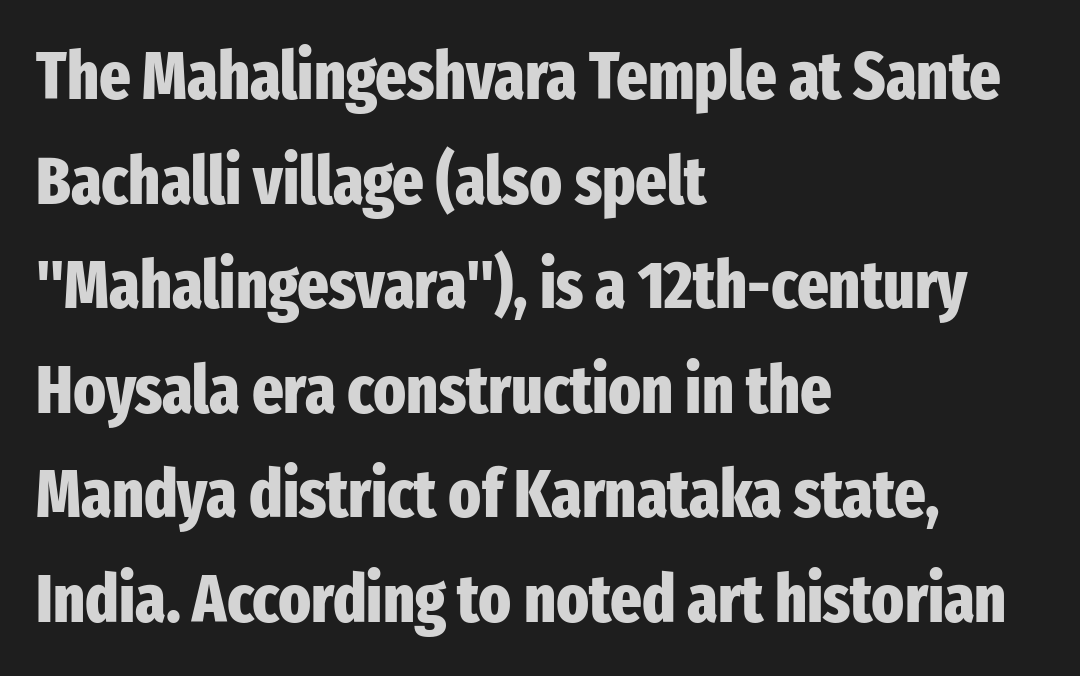
{"serif": "no", "italic": "no", "bold": "yes", "weight": "heavy", "width": "condensed", "stroke_contrast": "low", "x_height": "medium", "monospaced": "no", "underline": "no", "align": "left", "line_spacing": "normal", "line_spacing_ratio": 1.56, "letter_spacing": "normal", "letter_spacing_em": 0.0, "glyph_px": 67}
